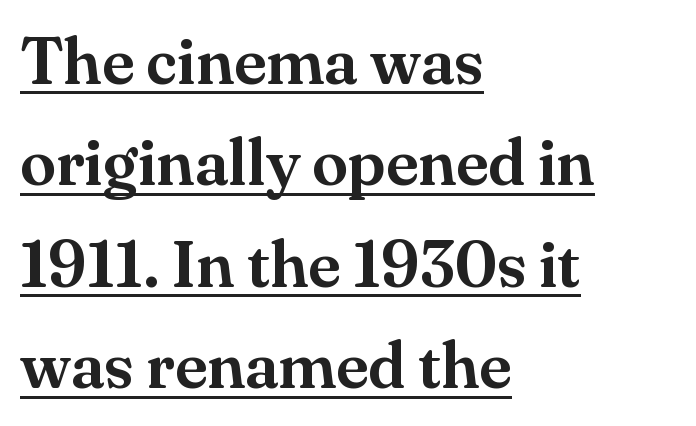
The type sits square on the baseline with zero lean. Does the leading feel generous? No, just average. These lines are set flush left with a ragged right edge. The designer went with a serif here, giving each stem small feet. What decoration does the sample have? An underline. The passage shown has conventional tracking throughout.
